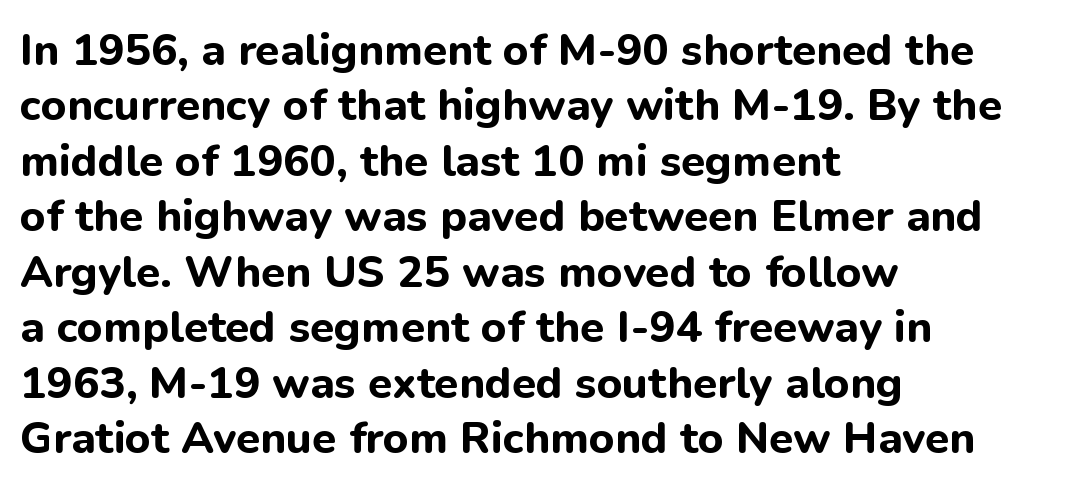
The image shows 44 px bold sans-serif type, upright; set left-aligned, normal line spacing (1.26x), normal letter spacing, not underlined; low stroke contrast and a medium x-height.
